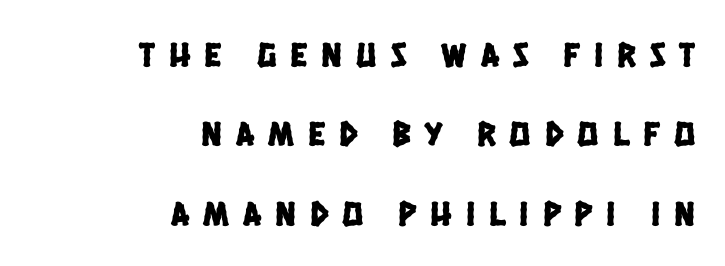
Q: Is the typeface a serif or a sans-serif typeface? A: Sans-serif.
Q: Is the text underlined? A: No.
Q: How is the paragraph aligned? A: Right-aligned.
Q: Is the spacing between letters normal or unusually wide? A: Unusually wide.
Q: Is the spacing between lines tight, normal or loose? A: Loose.
Q: Width (condensed, normal, or wide)? A: Condensed.
Q: Stroke contrast? A: Low.
Q: x-height? A: Large.
Q: Monospaced? A: No.
